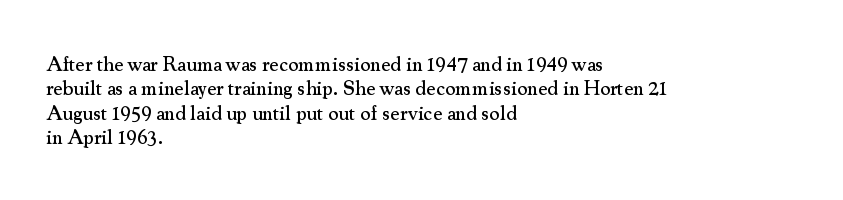
The image shows 20 px text type, upright; set left-aligned, line spacing 1.22x, normal letter spacing, not underlined.
